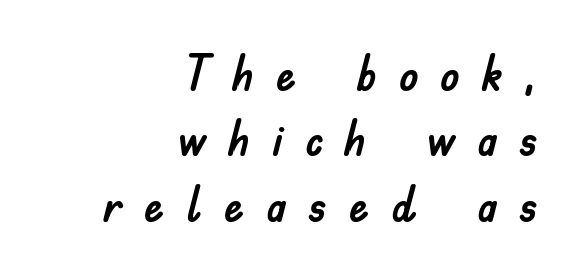
{"serif": "no", "width": "normal", "stroke_contrast": "low", "x_height": "small", "monospaced": "no", "underline": "no", "align": "right", "line_spacing": "normal", "line_spacing_ratio": 1.31, "letter_spacing": "wide", "letter_spacing_em": 0.43, "glyph_px": 50}
